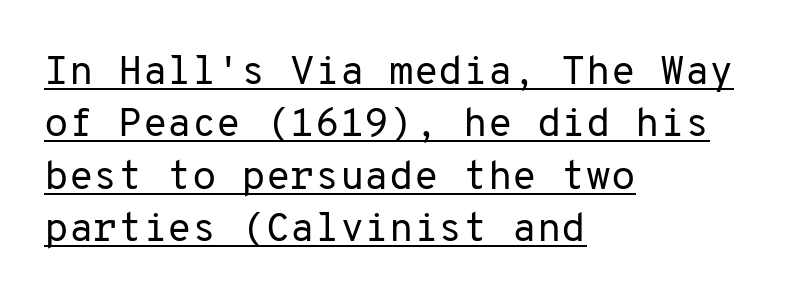
{"serif": "no", "italic": "no", "bold": "no", "weight": "regular", "width": "normal", "stroke_contrast": "low", "x_height": "medium", "monospaced": "yes", "underline": "yes", "align": "left", "line_spacing": "normal", "line_spacing_ratio": 1.31, "letter_spacing": "normal", "letter_spacing_em": 0.0, "glyph_px": 40}
